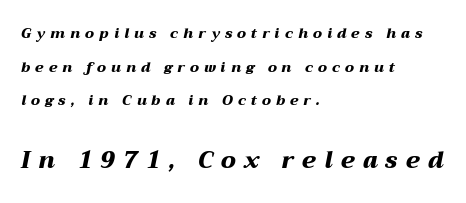
The image shows 23 px bold type, italic (leaning right); set left-aligned, loose line spacing (2.4x), unusually wide letter spacing (+0.36 em), not underlined; the second (bottom) block is 1.64x larger.
